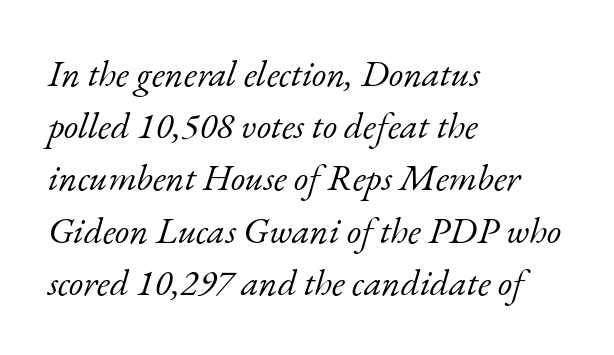
The image shows 37 px light serif type, italic (leaning right); set left-aligned, normal line spacing (1.41x), normal letter spacing, not underlined; low stroke contrast and a small x-height.
